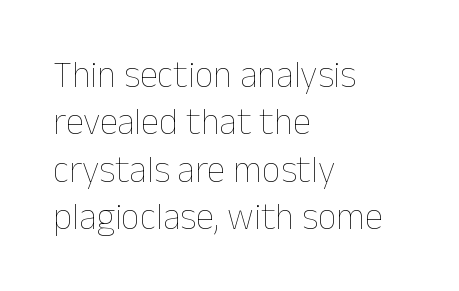
Q: Is the text bold? A: No.
Q: Is the text italic (slanted)? A: No, it is upright.
Q: Is the text underlined? A: No.
Q: How is the paragraph aligned? A: Left-aligned.
Q: Is the spacing between letters normal or unusually wide? A: Normal.
Q: Is the spacing between lines tight, normal or loose? A: Normal.
Q: Width (condensed, normal, or wide)? A: Normal.
Q: Stroke contrast? A: Low.
Q: x-height? A: Medium.
Q: Monospaced? A: No.
